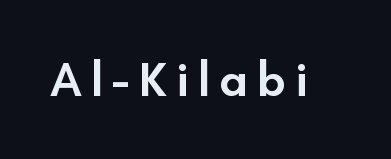
Q: Is the text bold? A: Semi-bold.
Q: Is the text italic (slanted)? A: No, it is upright.
Q: Is the typeface a serif or a sans-serif typeface? A: Sans-serif.
Q: Is the text underlined? A: No.
Q: Width (condensed, normal, or wide)? A: Normal.
Q: Stroke contrast? A: Low.
Q: x-height? A: Small.
Q: Monospaced? A: No.
